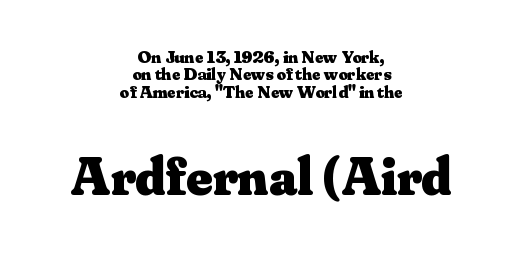
Nope, not italic — everything's standing straight. Characters follow at the spacing the type designer built in. Visually, the bottom section dominates because its glyphs are scaled up. Glance below the letters and you will spot only blank space. The leading is snug, giving the passage a crowded texture.
